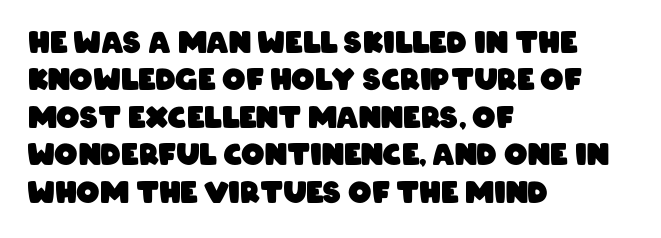
Q: Is the text bold? A: Yes.
Q: Is the typeface a serif or a sans-serif typeface? A: Sans-serif.
Q: Is the text underlined? A: No.
Q: How is the paragraph aligned? A: Left-aligned.
Q: Is the spacing between letters normal or unusually wide? A: Normal.
Q: Is the spacing between lines tight, normal or loose? A: Normal.
Q: Width (condensed, normal, or wide)? A: Condensed.
Q: Stroke contrast? A: Low.
Q: x-height? A: Large.
Q: Monospaced? A: No.
